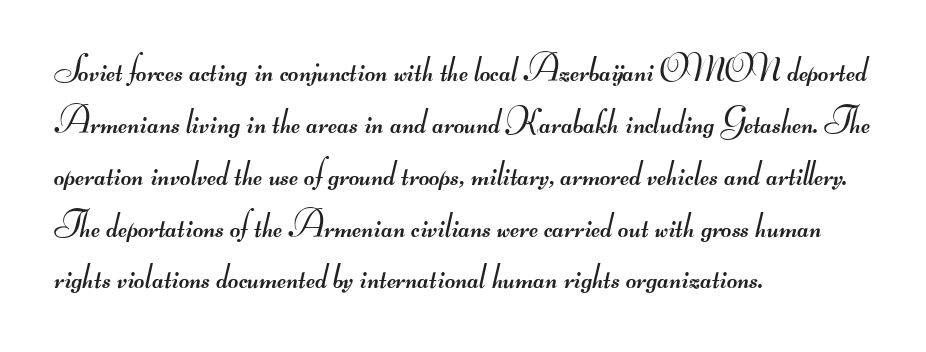
The image shows 36 px regular-weight, wide sans-serif type; set left-aligned, normal line spacing (1.44x), normal letter spacing, not underlined; medium stroke contrast.
